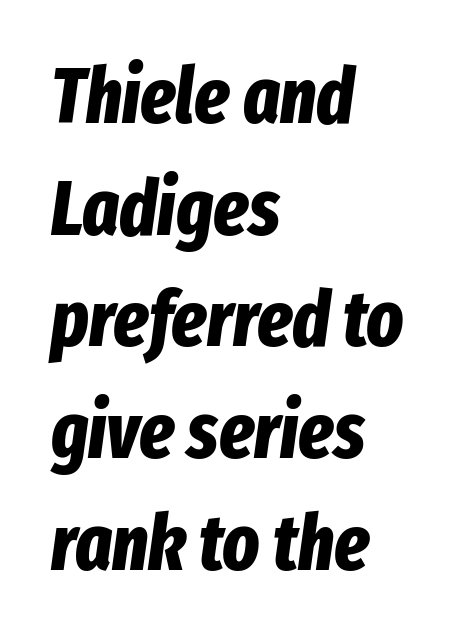
{"italic": "yes", "lean": "right", "slant_degrees": 8, "bold": "yes", "weight": "bold", "width": "condensed", "stroke_contrast": "low", "x_height": "medium", "monospaced": "no", "underline": "no", "align": "left", "line_spacing": "normal", "line_spacing_ratio": 1.45, "letter_spacing": "normal", "letter_spacing_em": 0.0, "glyph_px": 77}
